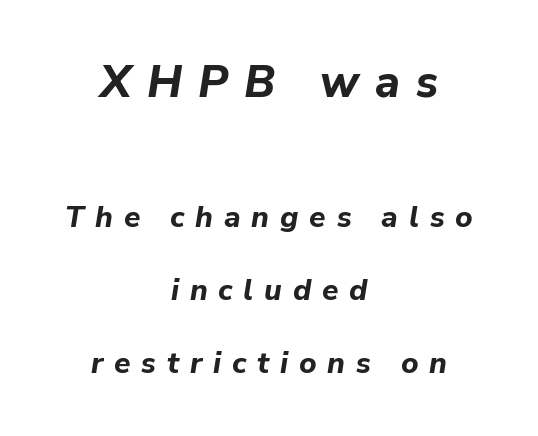
These two chunks differ in scale, with the top chunk taking the larger measure. The letters are bold, with thick, heavy strokes. This rendering uses center alignment, leaving both contours irregular but symmetric. Loosely led — the rows are spread out.
